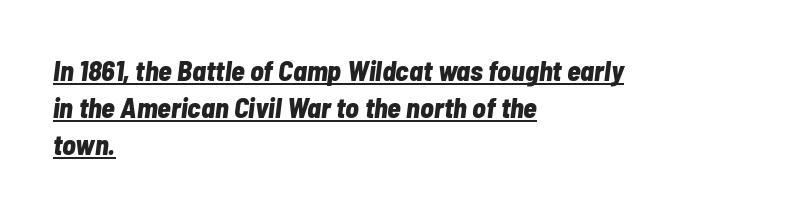
Q: Is the text bold? A: Yes.
Q: Is the text italic (slanted)? A: Yes, it leans right by about 7 degrees.
Q: Is the text underlined? A: Yes.
Q: How is the paragraph aligned? A: Left-aligned.
Q: Is the spacing between letters normal or unusually wide? A: Normal.
Q: Is the spacing between lines tight, normal or loose? A: Normal.
Q: Width (condensed, normal, or wide)? A: Condensed.
Q: Stroke contrast? A: Low.
Q: x-height? A: Medium.
Q: Monospaced? A: No.
